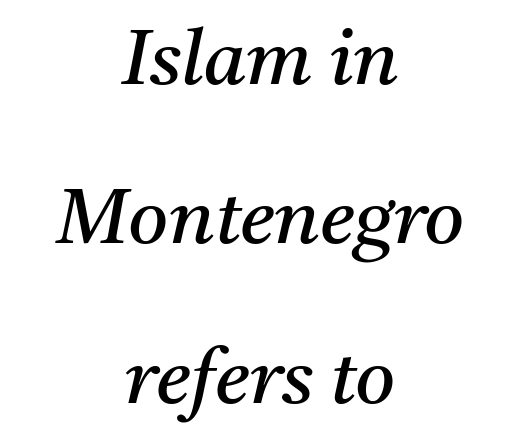
Q: Is the text bold? A: No.
Q: Is the text italic (slanted)? A: Yes, it leans right by about 11 degrees.
Q: Is the typeface a serif or a sans-serif typeface? A: Serif.
Q: Is the text underlined? A: No.
Q: How is the paragraph aligned? A: Centered.
Q: Is the spacing between letters normal or unusually wide? A: Normal.
Q: Is the spacing between lines tight, normal or loose? A: Loose.
Q: Width (condensed, normal, or wide)? A: Normal.
Q: Stroke contrast? A: Medium.
Q: x-height? A: Medium.
Q: Monospaced? A: No.
